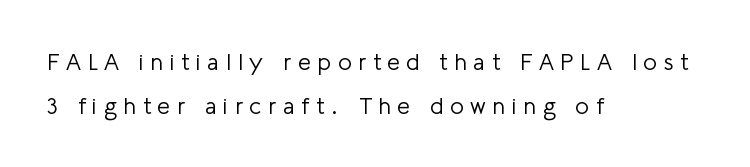
Q: Is the text bold? A: No.
Q: Is the text italic (slanted)? A: No, it is upright.
Q: Is the text underlined? A: No.
Q: How is the paragraph aligned? A: Left-aligned.
Q: Is the spacing between letters normal or unusually wide? A: Unusually wide.
Q: Is the spacing between lines tight, normal or loose? A: Loose.
